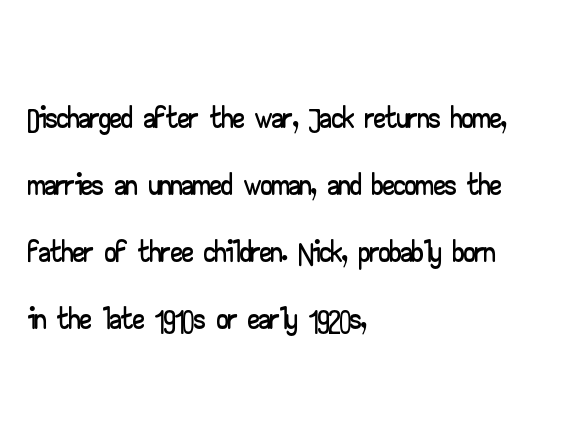
No feet cap the strokes, marking this as sans-serif type. Caption: standard tracking, unaltered. Posture: vertical. Looks like regular typesetting: each glyph gets only the width it needs. Descender tails drop into unmarked territory. A student would call this left alignment; a typographer would say flush left, rag right.
